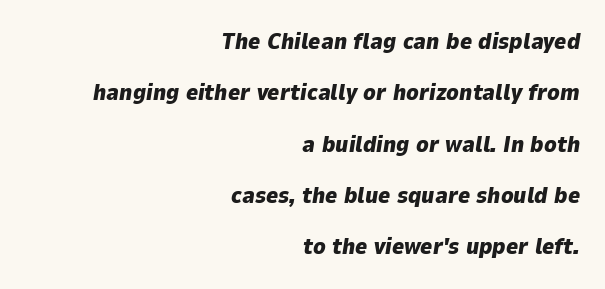
{"italic": "yes", "lean": "right", "slant_degrees": 9, "bold": "yes", "underline": "no", "align": "right", "line_spacing": "loose", "line_spacing_ratio": 2.23, "letter_spacing": "normal", "letter_spacing_em": 0.0, "glyph_px": 23}
